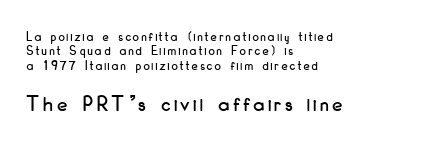
Q: Is the text italic (slanted)? A: No, it is upright.
Q: Is the text underlined? A: No.
Q: How is the paragraph aligned? A: Left-aligned.
Q: Is the spacing between lines tight, normal or loose? A: Tight.
Q: Which block of text is set in a larger size, the first (top) or the second (bottom)? A: The second (bottom) one.
